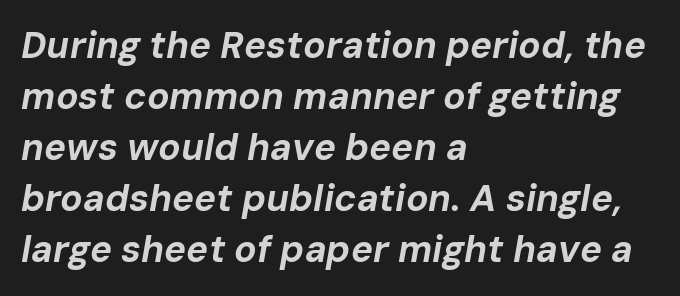
{"italic": "yes", "lean": "right", "slant_degrees": 10, "bold": "yes", "weight": "bold", "width": "normal", "stroke_contrast": "low", "x_height": "medium", "monospaced": "no", "underline": "no", "align": "left", "line_spacing": "normal", "line_spacing_ratio": 1.38, "letter_spacing": "normal", "letter_spacing_em": 0.0, "glyph_px": 37}
